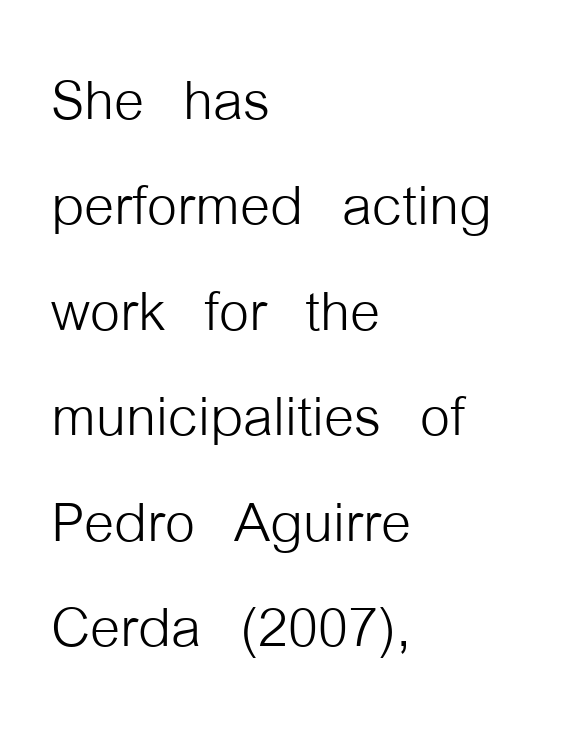
{"serif": "no", "italic": "no", "bold": "no", "weight": "light", "width": "condensed", "stroke_contrast": "low", "x_height": "medium", "monospaced": "no", "underline": "no", "align": "left", "line_spacing": "normal", "line_spacing_ratio": 1.37, "letter_spacing": "normal", "letter_spacing_em": 0.0, "glyph_px": 77}
